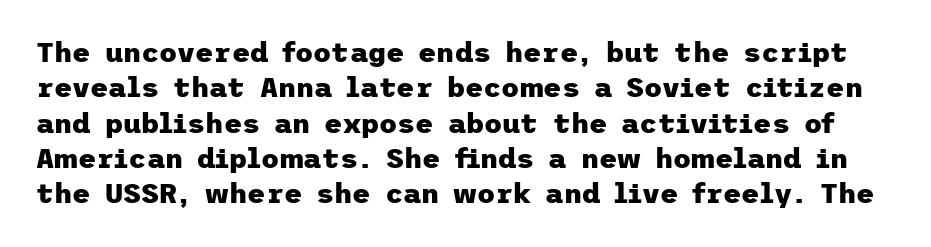
Q: Is the text bold? A: Yes.
Q: Is the text italic (slanted)? A: No, it is upright.
Q: Is the typeface a serif or a sans-serif typeface? A: Sans-serif.
Q: Is the text underlined? A: No.
Q: Is the spacing between letters normal or unusually wide? A: Normal.
Q: Is the spacing between lines tight, normal or loose? A: Normal.
Q: Width (condensed, normal, or wide)? A: Normal.
Q: Stroke contrast? A: Low.
Q: x-height? A: Medium.
